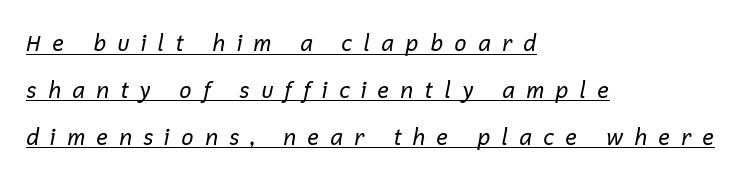
Is the letter spacing exaggerated? Yes — the characters are pushed far apart. Honestly, the underline is the first thing you notice here. The font sits on the lighter half of the weight spectrum, regular included. Quick note: interline space is abundant.
